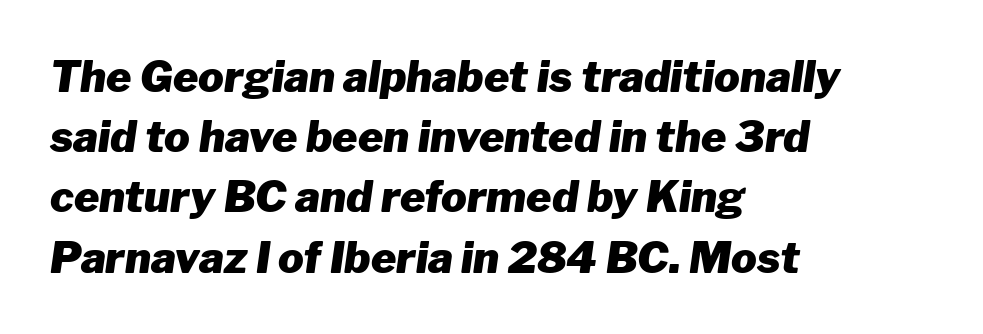
Q: Is the text bold? A: Yes.
Q: Is the text italic (slanted)? A: Yes, it leans right by about 8 degrees.
Q: Is the text underlined? A: No.
Q: How is the paragraph aligned? A: Left-aligned.
Q: Is the spacing between letters normal or unusually wide? A: Normal.
Q: Is the spacing between lines tight, normal or loose? A: Normal.
Q: Width (condensed, normal, or wide)? A: Normal.
Q: Stroke contrast? A: Low.
Q: x-height? A: Medium.
Q: Monospaced? A: No.
